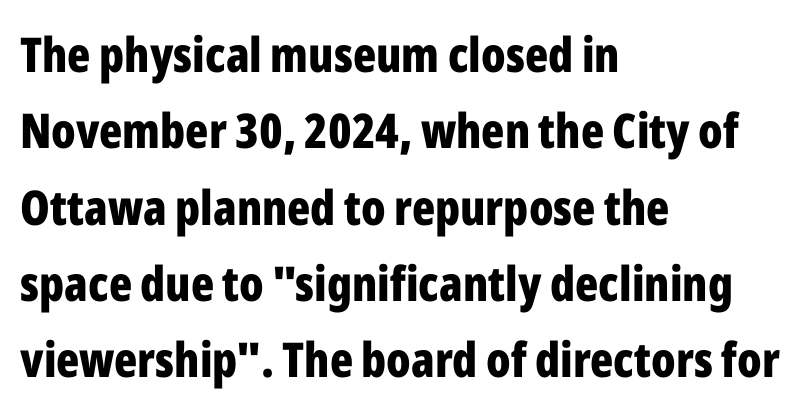
No feet cap the strokes, marking this as sans-serif type. The line-height multiplier appears to be the usual default. This rendering uses left alignment, leaving the right contour irregular. Think of a printed novel: that variable character pitch is what you see here. Letters rest on an invisible, unmarked baseline.
